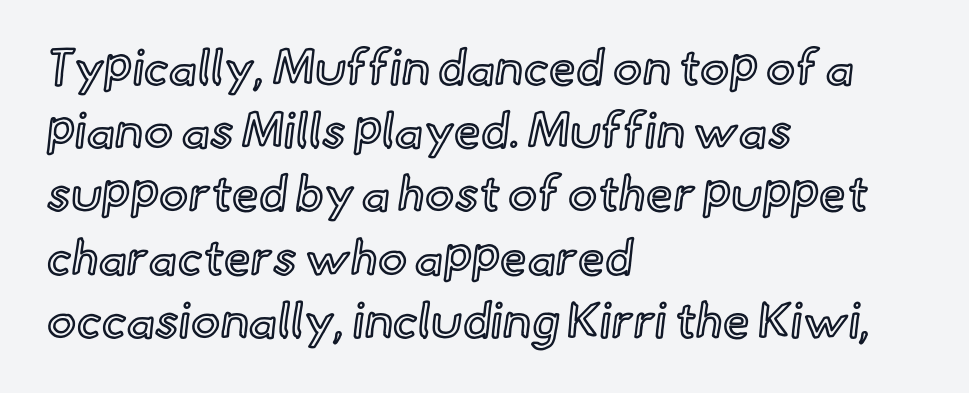
{"width": "normal", "x_height": "small", "monospaced": "no", "underline": "no", "align": "left", "line_spacing": "normal", "line_spacing_ratio": 1.29, "letter_spacing": "normal", "letter_spacing_em": 0.0, "glyph_px": 49}
